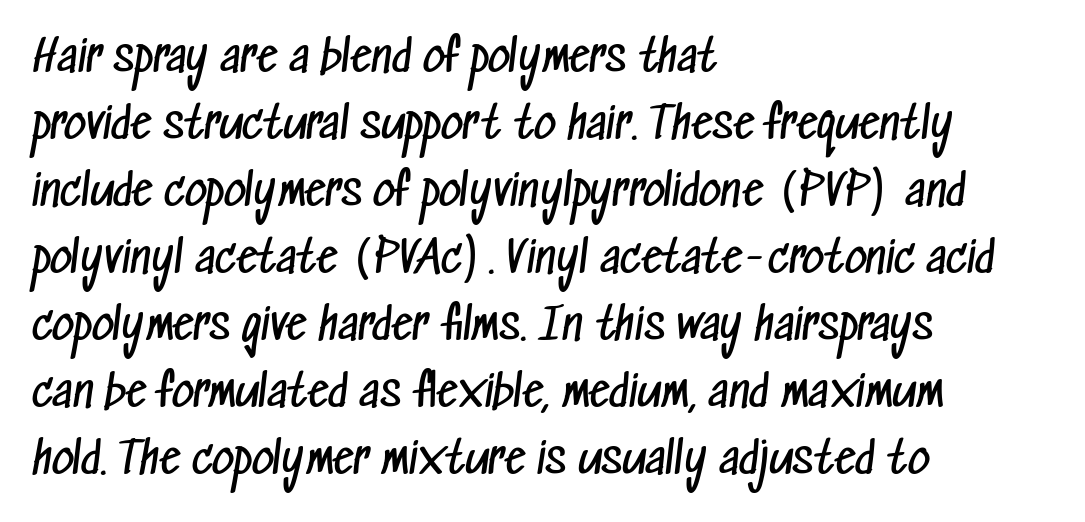
The image shows 43 px regular-weight, condensed sans-serif type; set left-aligned, normal line spacing (1.56x), normal letter spacing, not underlined; low stroke contrast and a medium x-height.
